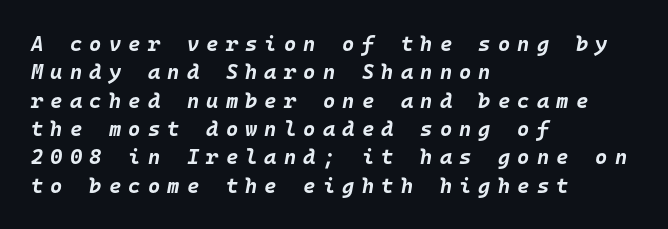
The image shows 21 px bold type, italic (leaning right); set left-aligned, normal line spacing (1.35x), unusually wide letter spacing (+0.34 em), not underlined.
